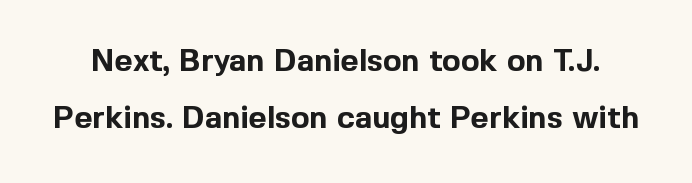
The space directly below the letters is spotless. Do the letters lean? They stand straight. Proportional: the letters do not fall into vertical columns. No feet cap the strokes, marking this as sans-serif type.
